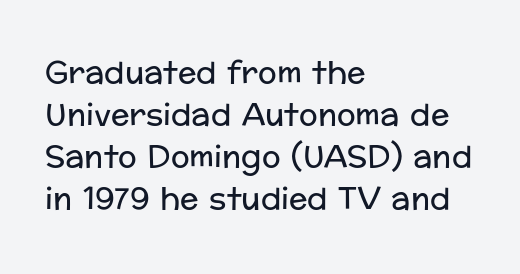
The rendering uses natural spacing where letterforms have individual widths. A sans-serif font was chosen for this passage. Descenders hang freely into open space. Each line starts at the same left margin while the right side varies. Stems and bowls with no extra thickness — not bold. Leading: standard.
